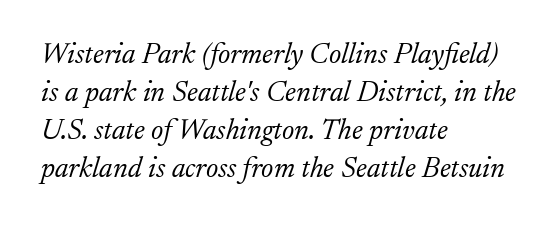
{"serif": "yes", "italic": "yes", "lean": "right", "slant_degrees": 17, "bold": "no", "weight": "light", "width": "normal", "stroke_contrast": "low", "x_height": "small", "monospaced": "no", "underline": "no", "align": "left", "line_spacing": "normal", "line_spacing_ratio": 1.31, "letter_spacing": "normal", "letter_spacing_em": 0.0, "glyph_px": 29}
